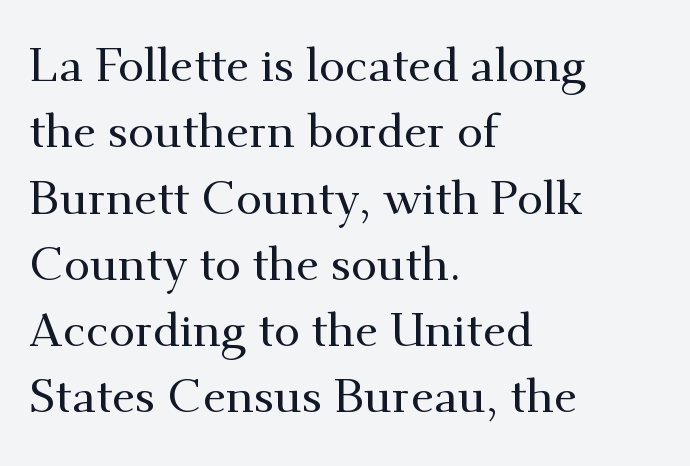
Q: Is the text italic (slanted)? A: No, it is upright.
Q: Is the typeface a serif or a sans-serif typeface? A: Serif.
Q: Is the text underlined? A: No.
Q: How is the paragraph aligned? A: Left-aligned.
Q: Is the spacing between letters normal or unusually wide? A: Normal.
Q: Is the spacing between lines tight, normal or loose? A: Normal.
Q: Width (condensed, normal, or wide)? A: Normal.
Q: Stroke contrast? A: Medium.
Q: x-height? A: Small.
Q: Monospaced? A: No.
